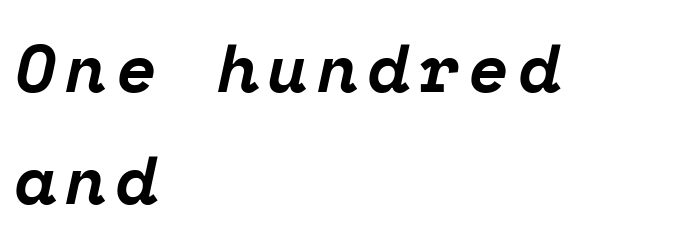
I'd call this a serif setting — the letters wear small feet. The rendering uses typewriter-style spacing with identical character cells. Glance below the letters and you will spot only blank space. Set as a true bold cut, around the 700 mark.
